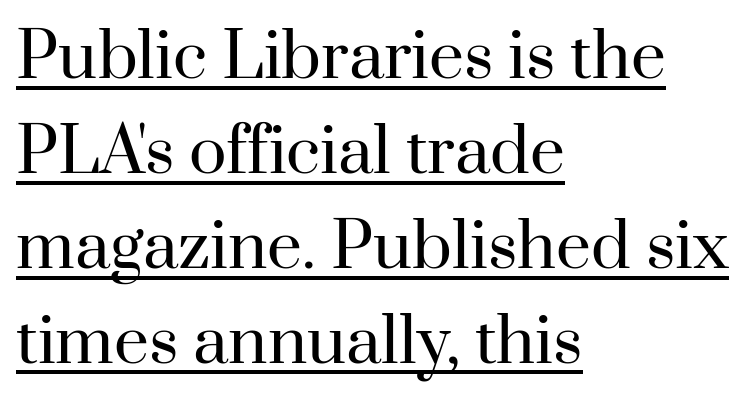
The image shows 62 px regular-weight serif type, upright; set left-aligned, normal line spacing (1.53x), normal letter spacing, underlined; high stroke contrast and a small x-height.
